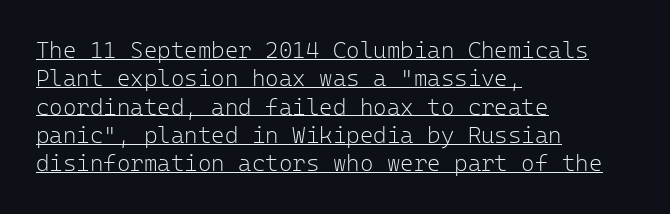
The image shows 23 px text type, upright; set left-aligned, line spacing 1.23x, normal letter spacing, underlined.
